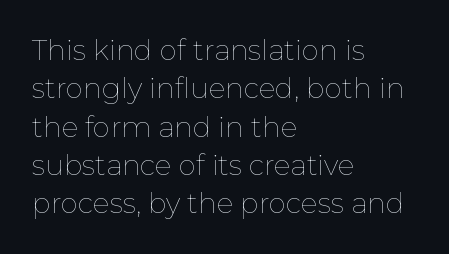
Q: Is the text bold? A: No.
Q: Is the text italic (slanted)? A: No, it is upright.
Q: Is the text underlined? A: No.
Q: How is the paragraph aligned? A: Left-aligned.
Q: Is the spacing between letters normal or unusually wide? A: Normal.
Q: Is the spacing between lines tight, normal or loose? A: Normal.
Q: Width (condensed, normal, or wide)? A: Normal.
Q: Stroke contrast? A: Low.
Q: x-height? A: Medium.
Q: Monospaced? A: No.
